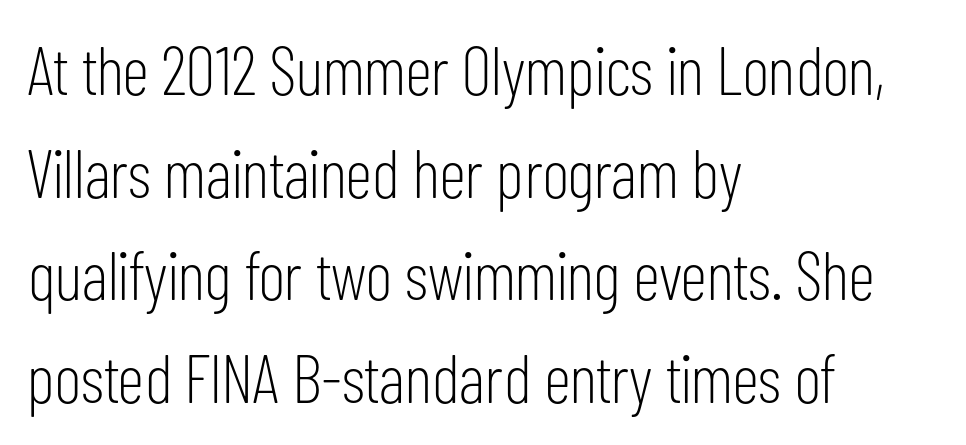
Check under the words: just untouched page. Unlike italic type, these characters show no tilt at all. Caption: multi-line text, flush left, ragged right. Each letter keeps its own natural width here, so spacing adapts to shape. Stroke terminals: plain, sans-serif.
